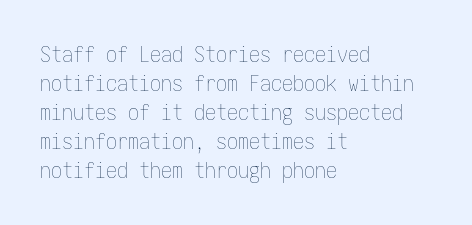
The image shows 22 px text type, upright; set left-aligned, normal line spacing (1.32x), normal letter spacing, not underlined.
